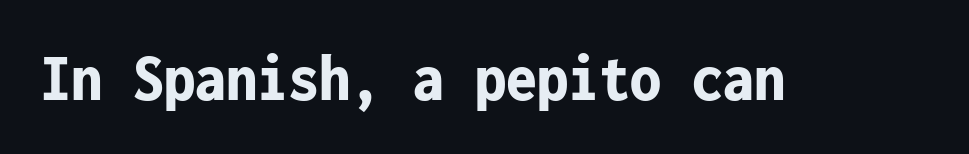
Q: Is the text bold? A: Yes.
Q: Is the text italic (slanted)? A: No, it is upright.
Q: Is the typeface a serif or a sans-serif typeface? A: Sans-serif.
Q: Is the text underlined? A: No.
Q: Is the spacing between letters normal or unusually wide? A: Normal.
Q: Width (condensed, normal, or wide)? A: Condensed.
Q: Stroke contrast? A: Low.
Q: x-height? A: Medium.
Q: Monospaced? A: Yes.
